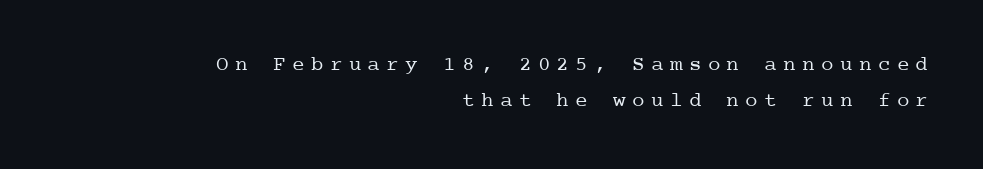
Q: Is the text bold? A: No.
Q: Is the text italic (slanted)? A: No, it is upright.
Q: Is the text underlined? A: No.
Q: How is the paragraph aligned? A: Right-aligned.
Q: Is the spacing between letters normal or unusually wide? A: Unusually wide.
